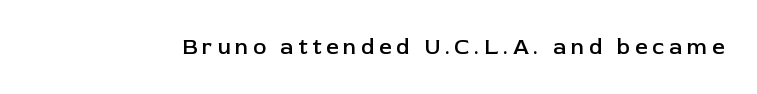
{"italic": "no", "bold": "semi", "underline": "no", "letter_spacing": "wide", "letter_spacing_em": 0.21, "glyph_px": 22}
